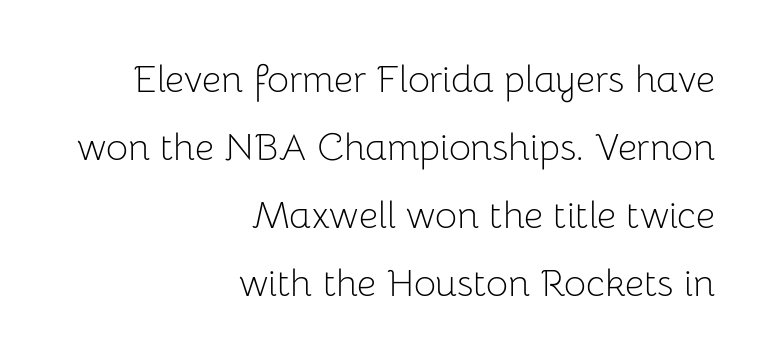
The image shows 38 px light sans-serif type, upright; set right-aligned, line spacing 1.79x, normal letter spacing, not underlined; low stroke contrast and a medium x-height.
